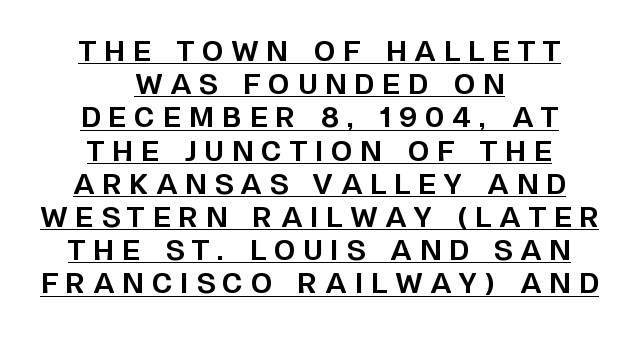
The image shows 27 px bold type, upright; set centered, line spacing 1.23x, unusually wide letter spacing (+0.3 em), underlined.
